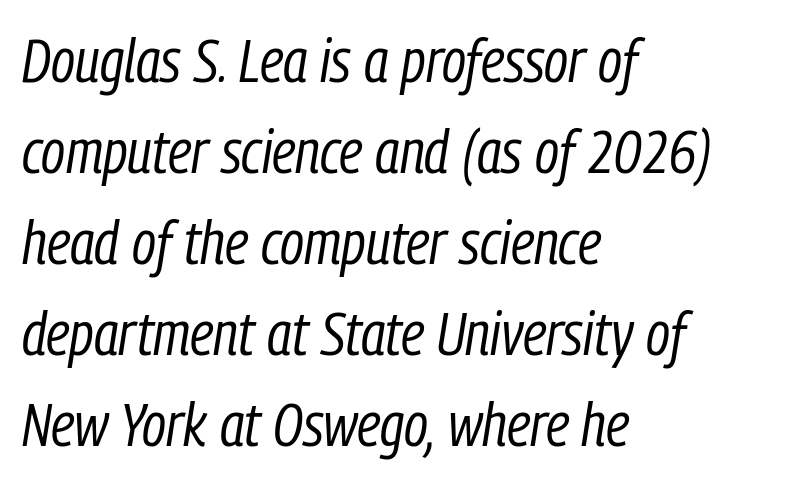
Q: Is the text bold? A: No.
Q: Is the text italic (slanted)? A: Yes, it leans right by about 9 degrees.
Q: Is the text underlined? A: No.
Q: How is the paragraph aligned? A: Left-aligned.
Q: Is the spacing between letters normal or unusually wide? A: Normal.
Q: Is the spacing between lines tight, normal or loose? A: Normal.
Q: Width (condensed, normal, or wide)? A: Condensed.
Q: Stroke contrast? A: Low.
Q: x-height? A: Medium.
Q: Monospaced? A: No.
